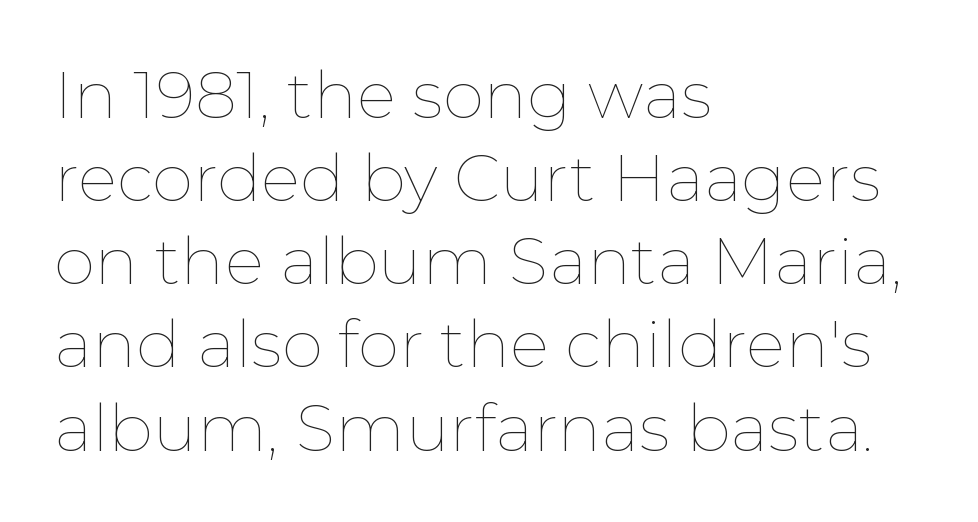
Q: Is the text bold? A: No.
Q: Is the text italic (slanted)? A: No, it is upright.
Q: Is the text underlined? A: No.
Q: How is the paragraph aligned? A: Left-aligned.
Q: Is the spacing between letters normal or unusually wide? A: Normal.
Q: Is the spacing between lines tight, normal or loose? A: Normal.
Q: Width (condensed, normal, or wide)? A: Normal.
Q: Stroke contrast? A: Low.
Q: x-height? A: Medium.
Q: Monospaced? A: No.
